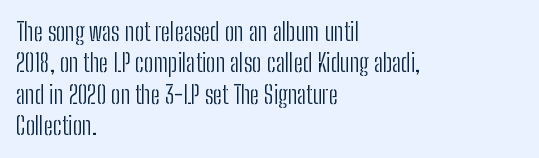
The image shows 25 px text type, upright; set left-aligned, normal line spacing (1.26x), normal letter spacing, not underlined.
